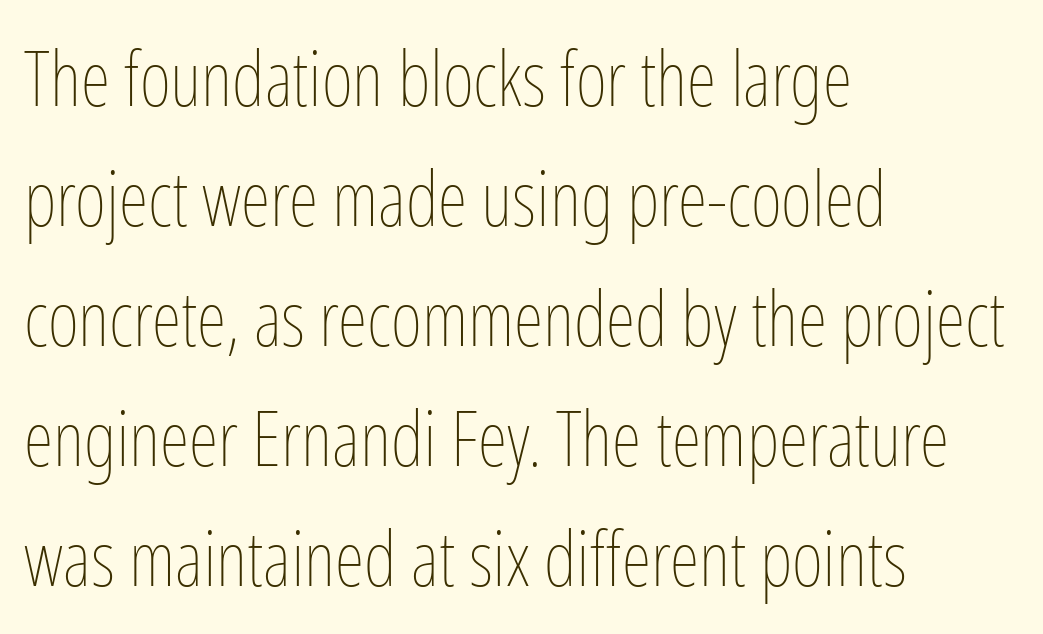
{"italic": "no", "bold": "no", "weight": "thin", "width": "condensed", "stroke_contrast": "low", "x_height": "medium", "monospaced": "no", "underline": "no", "align": "left", "line_spacing": "normal", "line_spacing_ratio": 1.58, "letter_spacing": "normal", "letter_spacing_em": 0.0, "glyph_px": 76}
